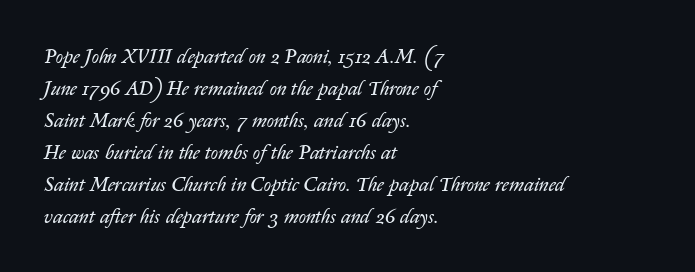
These lines stack with their left ends in a neat column. A typesetter would call this leading conventional body-copy spacing. Between one letter and the next there's only the usual sliver of space. This reads as an unemphasized weight, regular at the heaviest. Descenders are the only things crossing below the line. Slanted lettering throughout.
